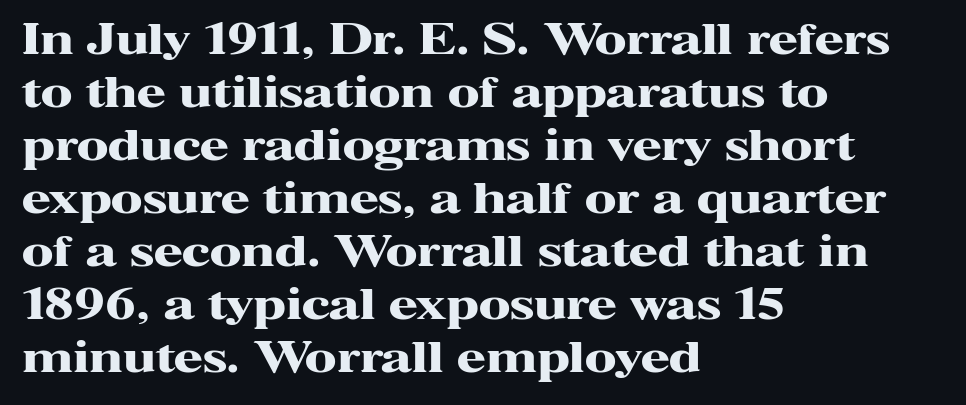
You'd pick this weight for a headline — it's a proper bold. Is the block centered? No — it sits flush against the left margin. The tracking reads as untouched default to a designer's eye. The block of text has a typical density, with ordinary space between rows.
